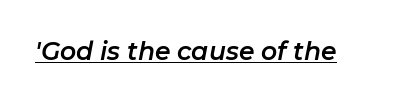
The image shows 25 px text type, italic (leaning right); set normal letter spacing, underlined.
